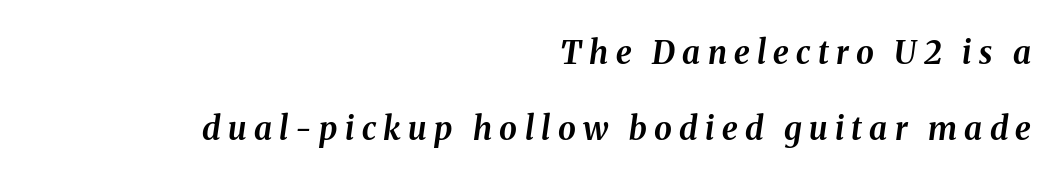
A typesetter would call this proportional, since set widths differ per character. The passage shown is emphatically bold. The letters are slanted; this is an italic face. The compositor pushed each line to the right boundary.
